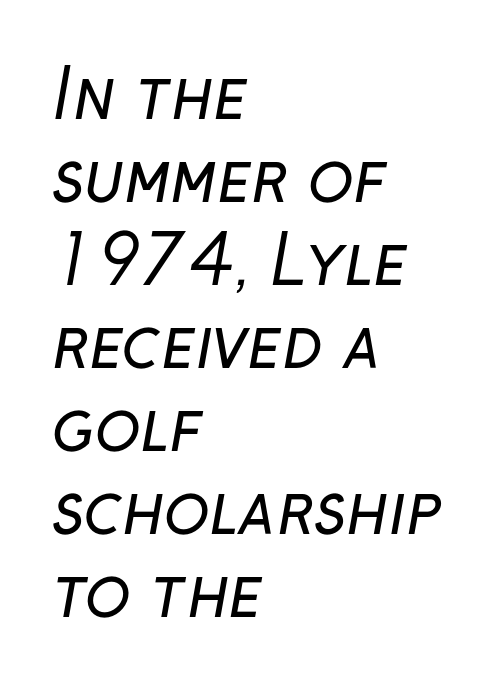
Horizontal alignment here is leftward, the default for most running prose. Look at the bottom of the vertical strokes: they stop flat, with no serifs. These glyphs show unthickened strokes, regular width or finer. Varying glyph widths throughout — classic text-font behaviour. The line texture is even and compact thanks to regular tracking. Beneath every word, the page is bare.
